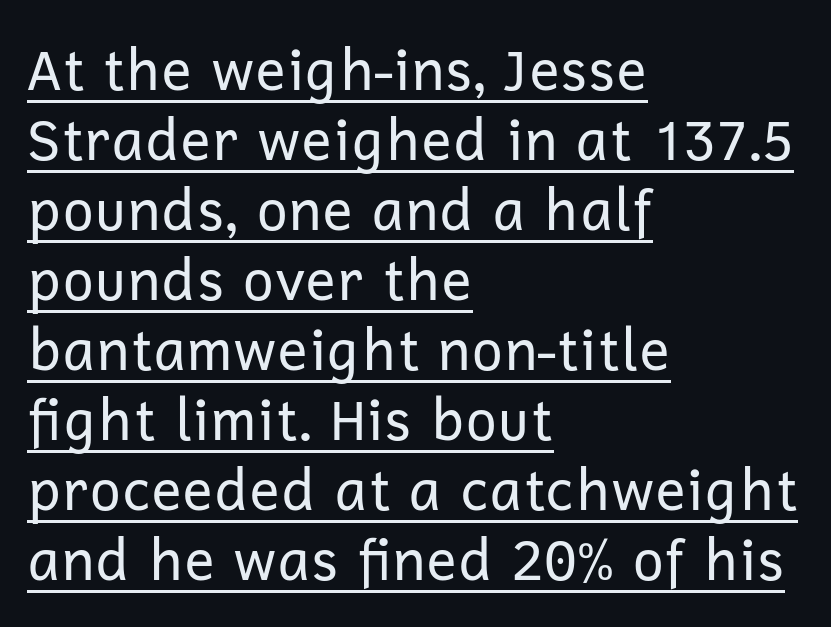
Q: Is the text bold? A: No.
Q: Is the text italic (slanted)? A: No, it is upright.
Q: Is the typeface a serif or a sans-serif typeface? A: Sans-serif.
Q: Is the text underlined? A: Yes.
Q: How is the paragraph aligned? A: Left-aligned.
Q: Is the spacing between letters normal or unusually wide? A: Normal.
Q: Is the spacing between lines tight, normal or loose? A: Normal.
Q: Width (condensed, normal, or wide)? A: Normal.
Q: Stroke contrast? A: Low.
Q: x-height? A: Medium.
Q: Monospaced? A: No.
